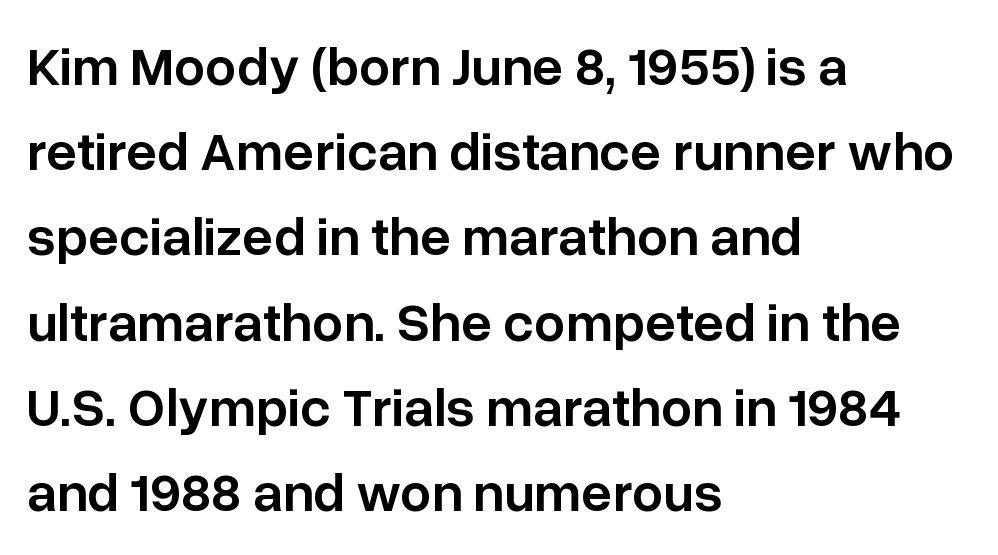
The image shows 55 px semibold sans-serif type, upright; set left-aligned, normal line spacing (1.55x), normal letter spacing, not underlined; low stroke contrast and a medium x-height.
